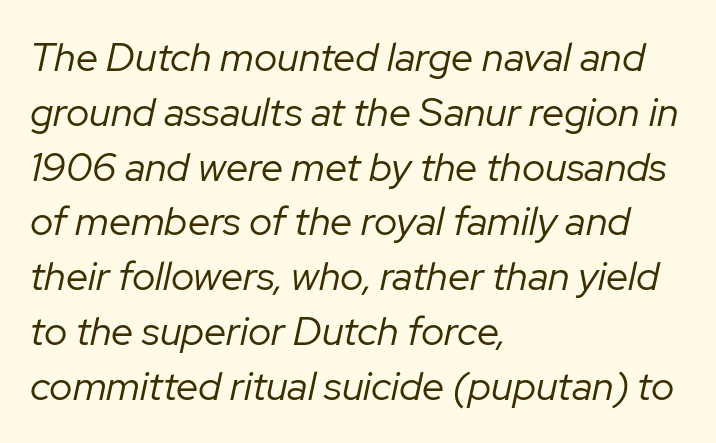
Q: Is the text bold? A: No.
Q: Is the text italic (slanted)? A: Yes, it leans right by about 12 degrees.
Q: Is the text underlined? A: No.
Q: How is the paragraph aligned? A: Left-aligned.
Q: Is the spacing between letters normal or unusually wide? A: Normal.
Q: Is the spacing between lines tight, normal or loose? A: Normal.
Q: Width (condensed, normal, or wide)? A: Normal.
Q: Stroke contrast? A: Low.
Q: x-height? A: Medium.
Q: Monospaced? A: No.
